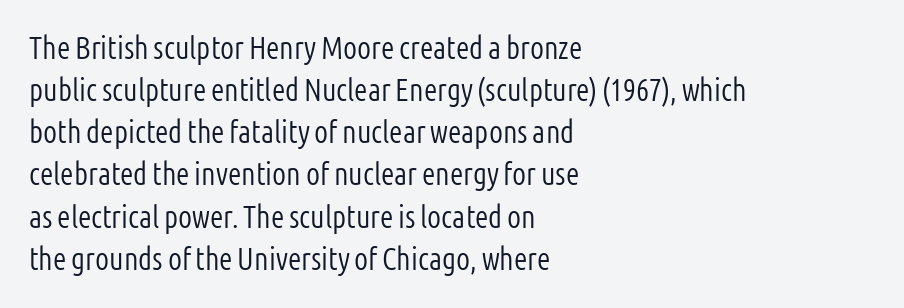
Q: Is the text bold? A: No.
Q: Is the text italic (slanted)? A: No, it is upright.
Q: Is the typeface a serif or a sans-serif typeface? A: Sans-serif.
Q: Is the text underlined? A: No.
Q: How is the paragraph aligned? A: Left-aligned.
Q: Is the spacing between letters normal or unusually wide? A: Normal.
Q: Is the spacing between lines tight, normal or loose? A: Normal.
Q: Width (condensed, normal, or wide)? A: Condensed.
Q: Stroke contrast? A: Low.
Q: x-height? A: Medium.
Q: Monospaced? A: No.
